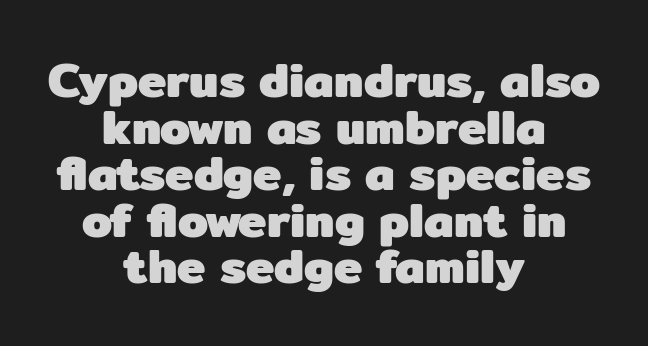
The font is running at its bold setting. Serifs: no, the terminals of the letterforms are clean. Descenders are the only things crossing below the line. The gaps between neighbouring characters are ordinary and unremarkable. Horizontally, the lines are justified to the midpoint only.
